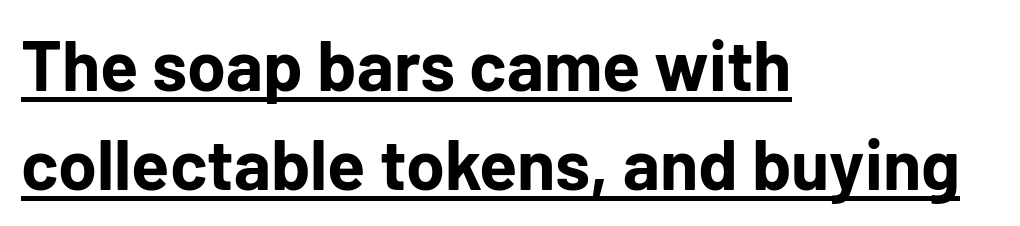
{"serif": "no", "italic": "no", "bold": "yes", "weight": "bold", "width": "normal", "stroke_contrast": "low", "x_height": "medium", "monospaced": "no", "underline": "yes", "align": "left", "line_spacing": "normal", "line_spacing_ratio": 1.42, "letter_spacing": "normal", "letter_spacing_em": 0.0, "glyph_px": 70}
